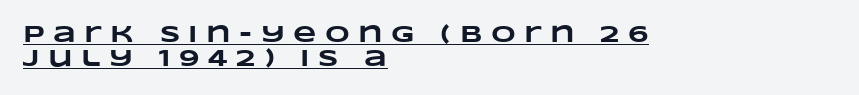
The image shows 24 px bold type; set left-aligned, tight line spacing (1.01x), unusually wide letter spacing (+0.35 em), underlined.
